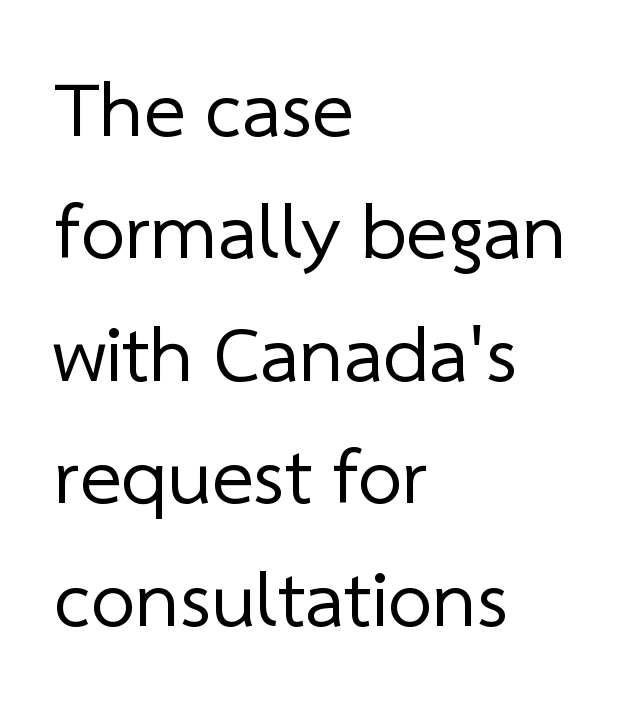
Regarding serifs, this sample does without them. The characters are drawn with everyday or finer stroke widths. A clean baseline with only descenders dipping below it. Every row of glyphs begins at an identical x-position on the left. Note the varied advance widths — an 'i' is clearly narrower than an 'm'. Successive baselines arrive at the customary interval.
